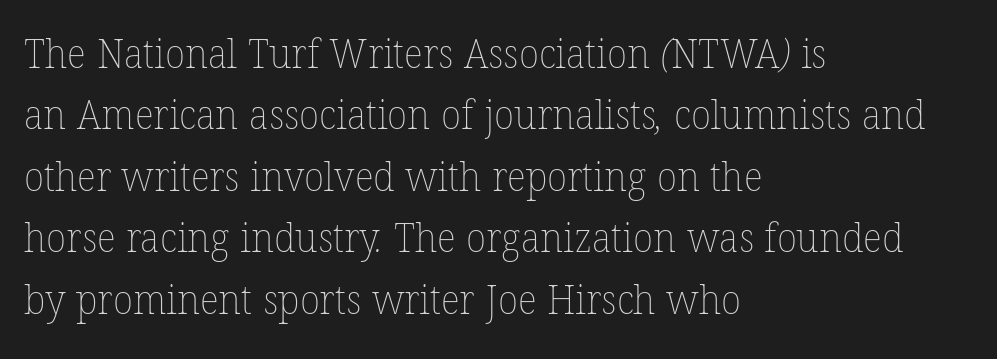
The image shows 41 px thin type; set left-aligned, normal line spacing (1.5x), normal letter spacing, not underlined; low stroke contrast and a medium x-height.
